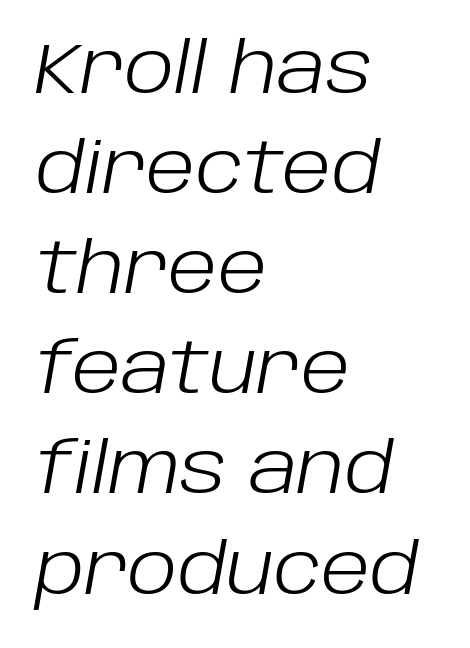
Each letter keeps its own natural width here, so spacing adapts to shape. Is there much room between lines? A standard amount, neither cramped nor airy. Honestly, the letter spacing is just normal — you wouldn't notice it. Horizontal alignment here is leftward, the default for most running prose. The space directly below the letters is spotless.
